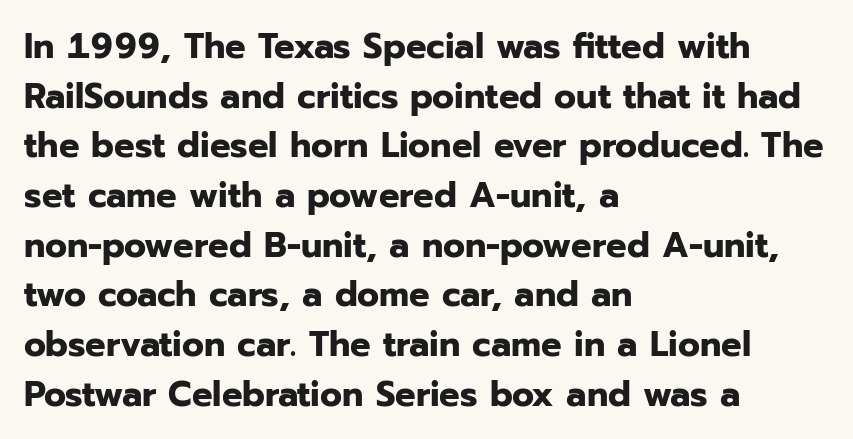
{"serif": "no", "italic": "no", "bold": "yes", "weight": "bold", "width": "normal", "stroke_contrast": "low", "x_height": "medium", "monospaced": "no", "underline": "no", "align": "left", "line_spacing": "normal", "line_spacing_ratio": 1.38, "letter_spacing": "normal", "letter_spacing_em": 0.0, "glyph_px": 36}
